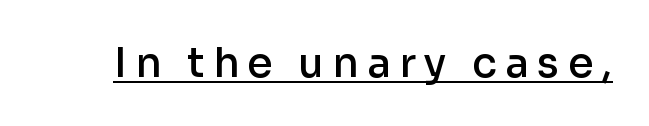
The image shows 41 px semibold sans-serif type, upright; set unusually wide letter spacing (+0.2 em), underlined; low stroke contrast and a medium x-height.
